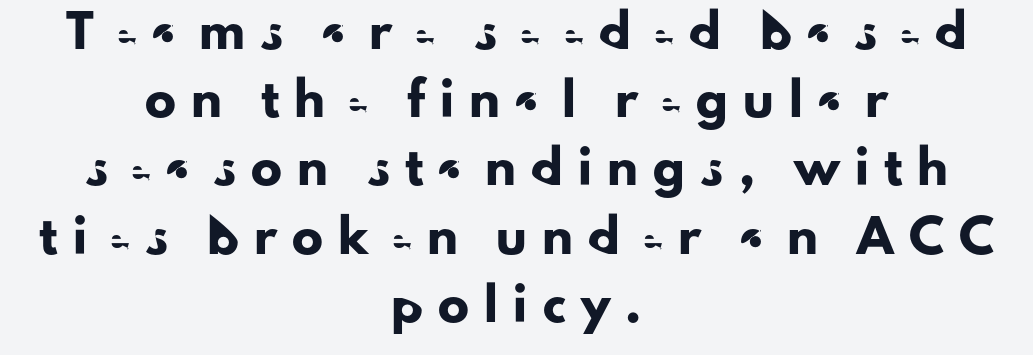
The image shows 31 px sans-serif type, upright; set centered, loose line spacing (2.2x), unusually wide letter spacing (+0.49 em), not underlined; low stroke contrast and a small x-height.
